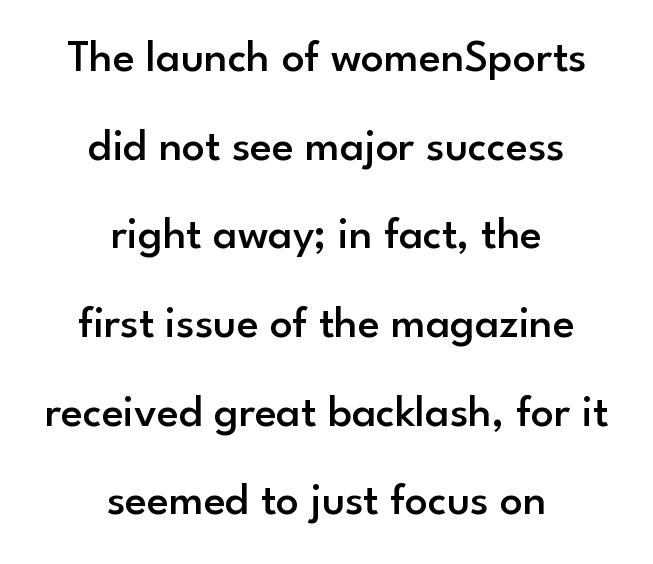
The passage shown is typed in a proportional face where columns would drift. Short note: letters normally spaced. The whitespace from short lines is split evenly between both sides. The letters stand straight up with perfectly vertical stems. Vertically, the passage feels expansive, rows floating well apart.
